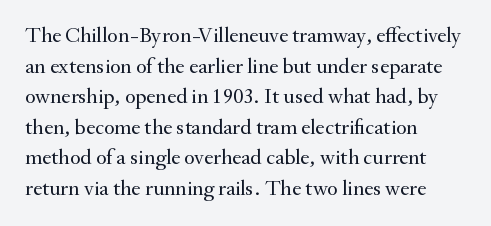
{"italic": "no", "bold": "no", "underline": "no", "align": "left", "line_spacing": "normal", "line_spacing_ratio": 1.39, "letter_spacing": "normal", "letter_spacing_em": 0.0, "glyph_px": 22}
